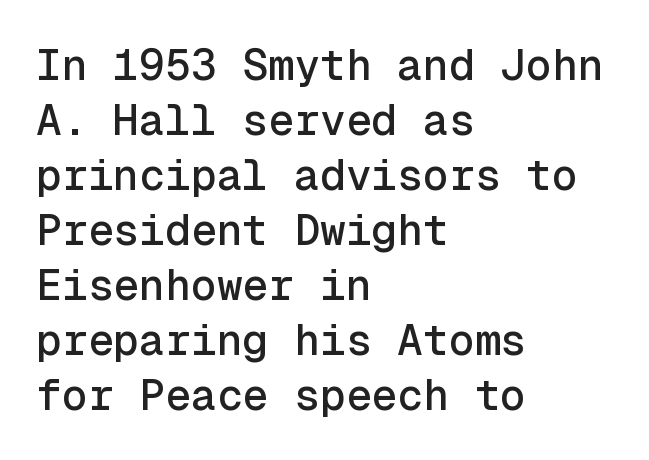
A typesetter would call this monospace, since all characters share one set width. Grotesque or geometric, the face here clearly has no serifs. Honestly, there is no underline to notice here at all. Notice how the passage keeps a crisp vertical edge on the left only.
